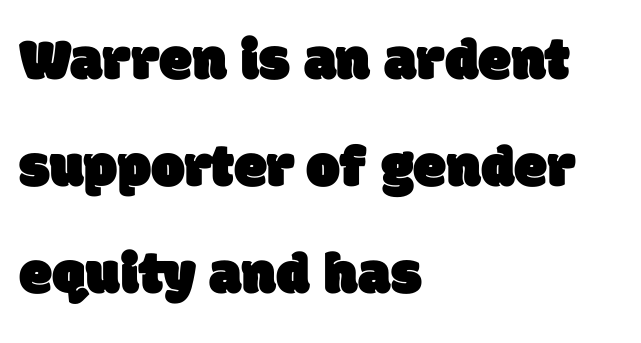
{"serif": "no", "width": "normal", "stroke_contrast": "low", "x_height": "large", "monospaced": "no", "underline": "no", "align": "left", "line_spacing_ratio": 1.78, "letter_spacing": "normal", "letter_spacing_em": 0.0, "glyph_px": 60}
